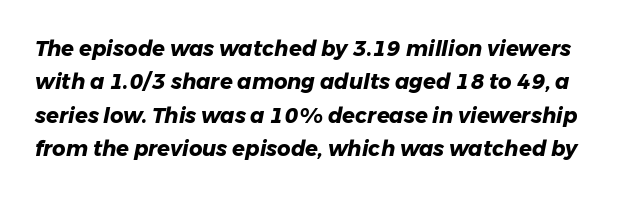
Compared with typical paragraphs, the rows here are spaced about the same. Is the type slanted? Yes — the strokes lean at a clear angle. Look at the tracking — it's just the regular setting, nothing added. Decoration check: the copy has no underline. You'd pick this weight for a headline — it's a proper bold.
